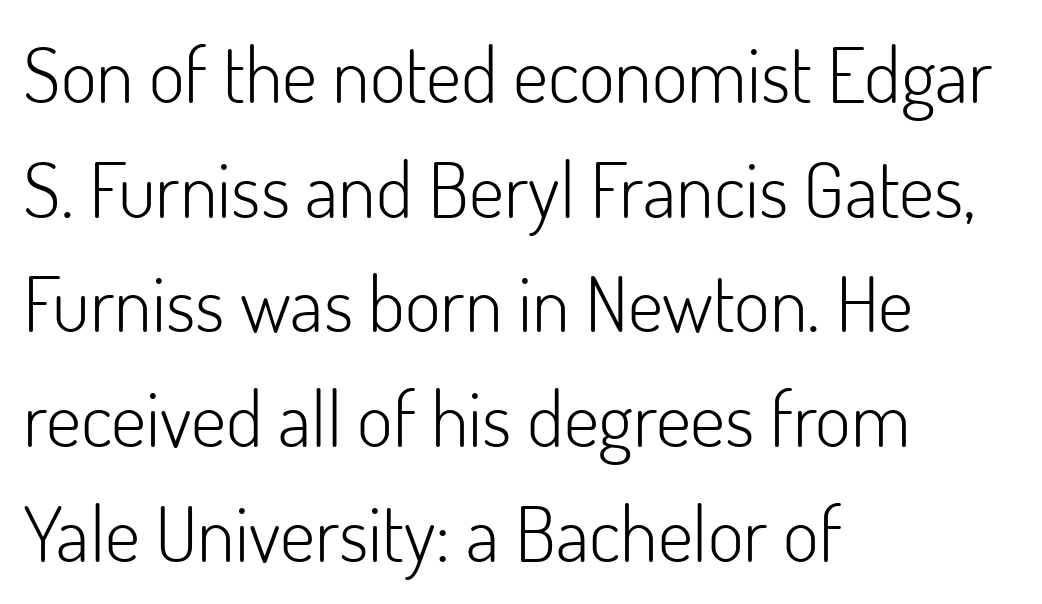
The image shows 77 px light sans-serif type, upright; set left-aligned, normal line spacing (1.49x), normal letter spacing, not underlined; low stroke contrast and a small x-height.
